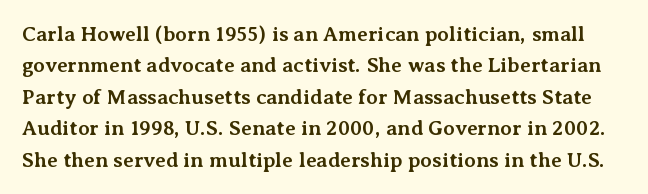
Q: Is the text bold? A: Yes.
Q: Is the text italic (slanted)? A: No, it is upright.
Q: Is the text underlined? A: No.
Q: Is the spacing between letters normal or unusually wide? A: Normal.
Q: Is the spacing between lines tight, normal or loose? A: Normal.
